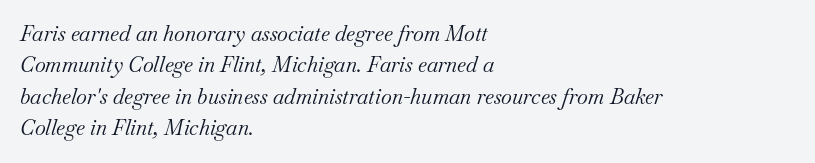
The image shows 21 px text type, italic (leaning right); set left-aligned, normal line spacing (1.5x), normal letter spacing, not underlined.
